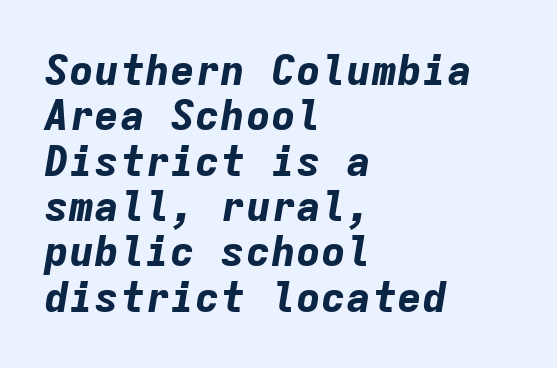
The space directly below the letters is spotless. The letters are bold, with thick, heavy strokes. The text carries the slant typical of an italic or oblique font. Typeset ragged right — the left edge is the straight one. Is this a fixed-width face? Yes — each glyph sits in an identical cell. Compared with typical body copy, the letter spacing here is the same.
